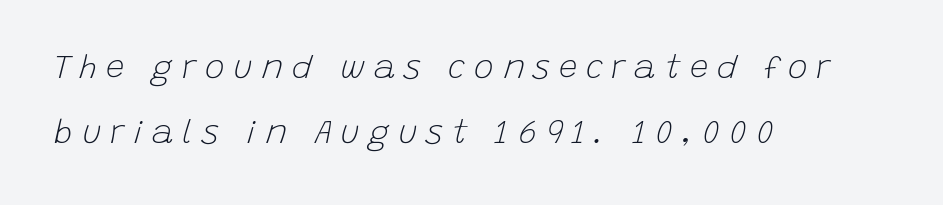
{"italic": "yes", "lean": "right", "slant_degrees": 15, "bold": "no", "weight": "light", "width": "normal", "stroke_contrast": "low", "x_height": "large", "monospaced": "no", "underline": "no", "align": "left", "line_spacing": "loose", "line_spacing_ratio": 1.96, "letter_spacing": "wide", "letter_spacing_em": 0.27, "glyph_px": 33}
